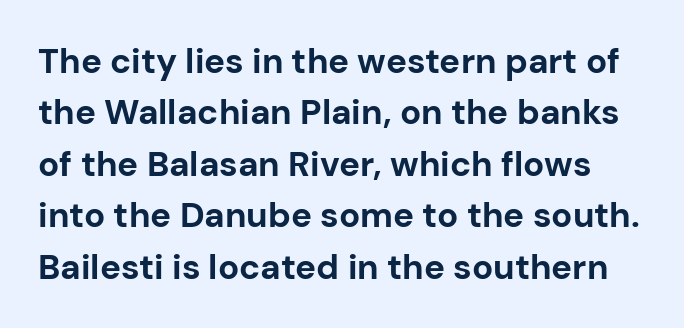
{"serif": "no", "italic": "no", "bold": "yes", "weight": "bold", "width": "normal", "stroke_contrast": "low", "x_height": "medium", "monospaced": "no", "underline": "no", "line_spacing": "normal", "line_spacing_ratio": 1.47, "letter_spacing": "normal", "letter_spacing_em": 0.0, "glyph_px": 35}
